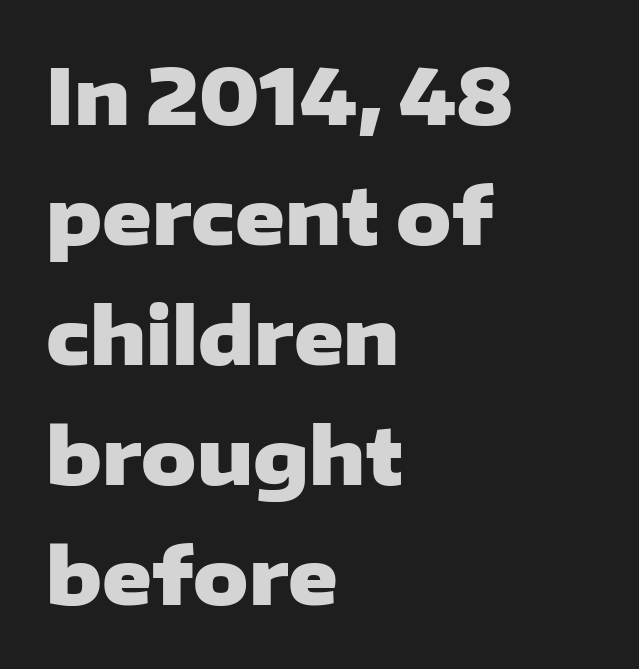
{"serif": "no", "italic": "no", "bold": "yes", "weight": "heavy", "width": "wide", "stroke_contrast": "low", "x_height": "medium", "monospaced": "no", "underline": "no", "align": "left", "line_spacing": "normal", "line_spacing_ratio": 1.58, "letter_spacing": "normal", "letter_spacing_em": 0.0, "glyph_px": 76}
